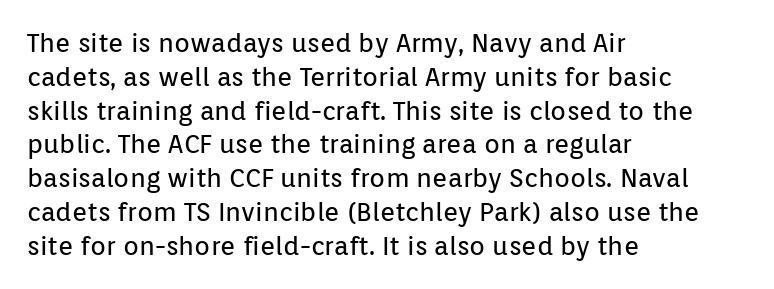
The image shows 26 px text type, upright; set left-aligned, normal line spacing (1.3x), normal letter spacing, not underlined.
